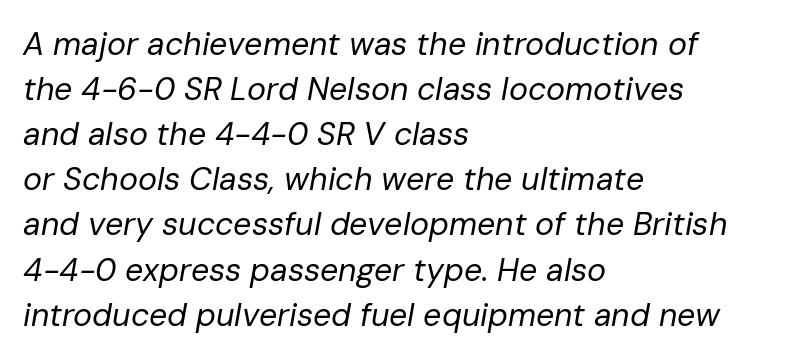
The image shows 32 px regular-weight type, italic (leaning right); set left-aligned, normal line spacing (1.41x), normal letter spacing, not underlined; low stroke contrast and a medium x-height.
